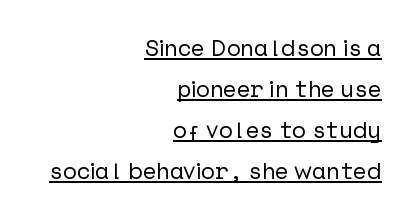
The image shows 23 px text type, upright; set right-aligned, line spacing 1.78x, normal letter spacing, underlined.
